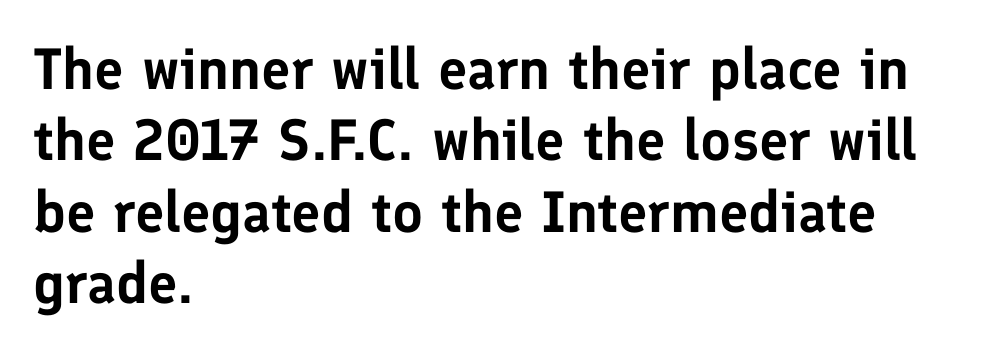
Q: Is the text italic (slanted)? A: No, it is upright.
Q: Is the typeface a serif or a sans-serif typeface? A: Sans-serif.
Q: Is the text underlined? A: No.
Q: How is the paragraph aligned? A: Left-aligned.
Q: Is the spacing between letters normal or unusually wide? A: Normal.
Q: Width (condensed, normal, or wide)? A: Normal.
Q: Stroke contrast? A: Low.
Q: x-height? A: Medium.
Q: Monospaced? A: No.
